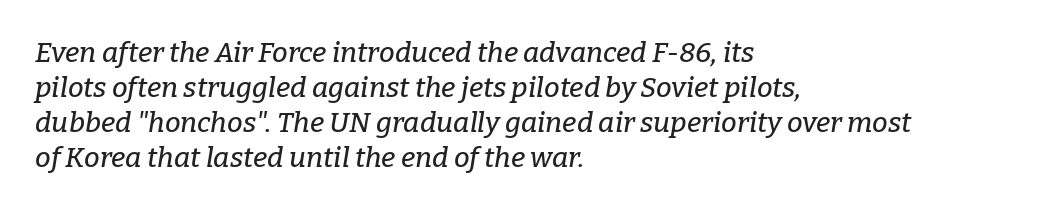
Q: Is the text italic (slanted)? A: Yes, it leans right by about 9 degrees.
Q: Is the typeface a serif or a sans-serif typeface? A: Serif.
Q: Is the text underlined? A: No.
Q: How is the paragraph aligned? A: Left-aligned.
Q: Is the spacing between letters normal or unusually wide? A: Normal.
Q: Is the spacing between lines tight, normal or loose? A: Normal.
Q: Width (condensed, normal, or wide)? A: Normal.
Q: Stroke contrast? A: Low.
Q: x-height? A: Medium.
Q: Monospaced? A: No.
